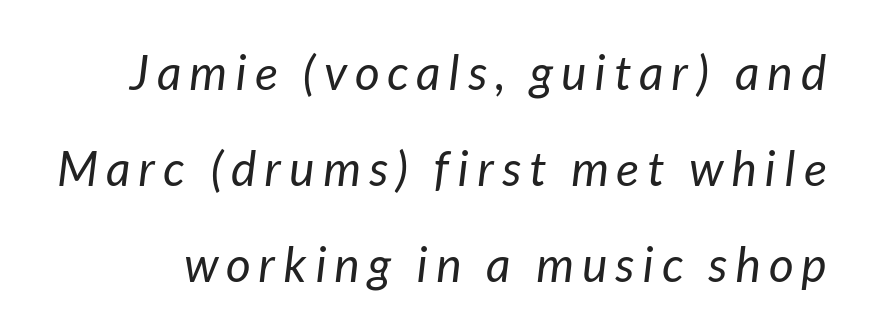
{"serif": "no", "bold": "no", "weight": "regular", "width": "normal", "stroke_contrast": "low", "x_height": "medium", "monospaced": "no", "underline": "no", "line_spacing": "loose", "line_spacing_ratio": 2.0, "glyph_px": 48}
